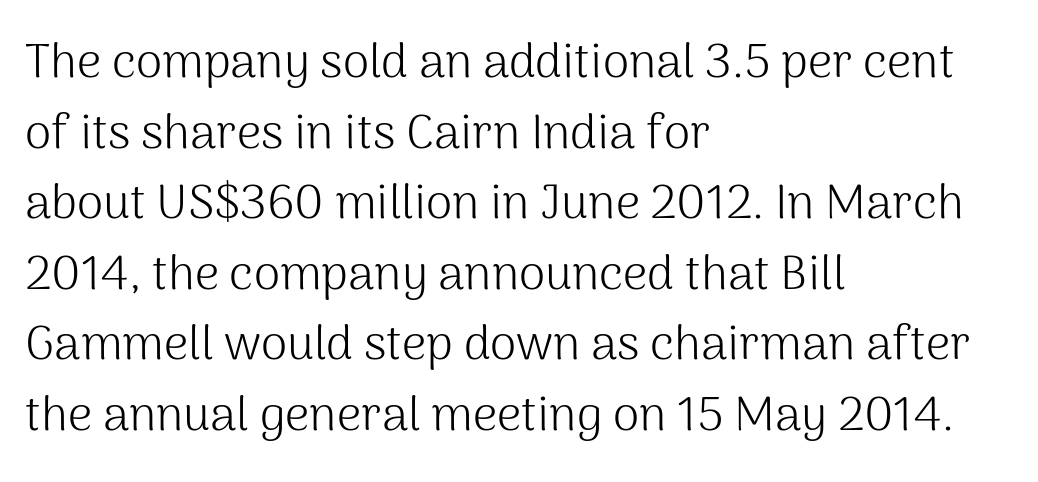
The image shows 48 px light sans-serif type, upright; set left-aligned, normal line spacing (1.47x), normal letter spacing, not underlined; medium stroke contrast and a medium x-height.
